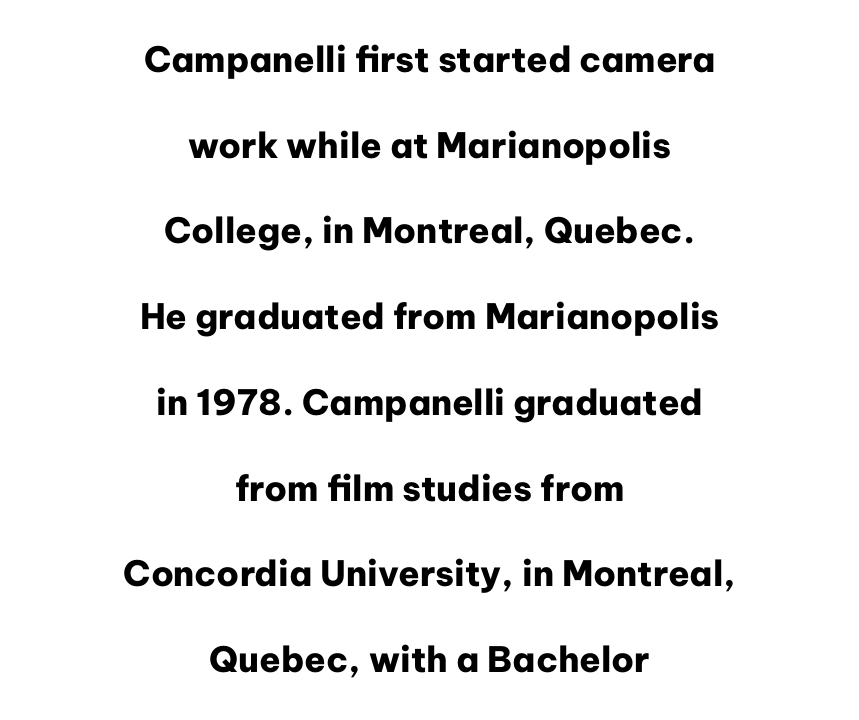
The image shows 35 px heavy sans-serif type, upright; set centered, loose line spacing (2.45x), normal letter spacing, not underlined; low stroke contrast and a medium x-height.
